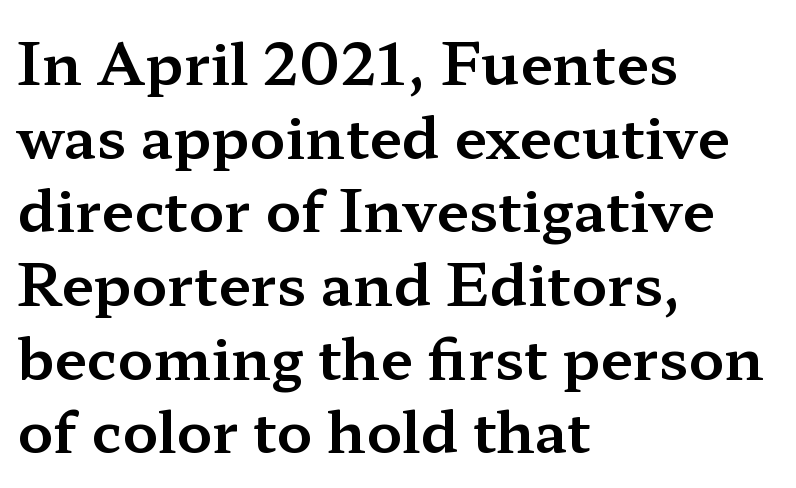
The area under the type is left untouched. Does extra space separate the letters? No, they use regular spacing. This sample has the flowing, uneven cadence of proportional lettering. Visually the block forms a straight wall on the left and a jagged coastline on the right.
